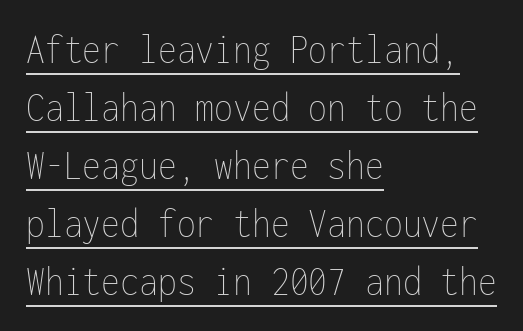
The image shows 43 px thin, condensed type, upright, monospaced; set left-aligned, normal line spacing (1.35x), normal letter spacing, underlined; low stroke contrast and a medium x-height.
